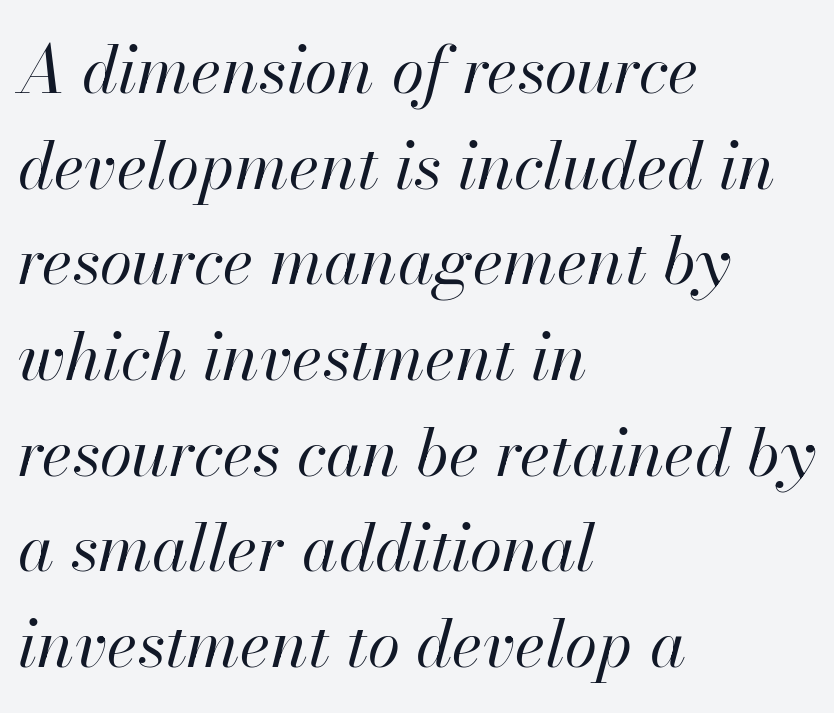
Q: Is the text bold? A: No.
Q: Is the text italic (slanted)? A: Yes, it leans right by about 13 degrees.
Q: Is the text underlined? A: No.
Q: How is the paragraph aligned? A: Left-aligned.
Q: Is the spacing between letters normal or unusually wide? A: Normal.
Q: Is the spacing between lines tight, normal or loose? A: Normal.
Q: Width (condensed, normal, or wide)? A: Normal.
Q: Stroke contrast? A: High.
Q: x-height? A: Small.
Q: Monospaced? A: No.
